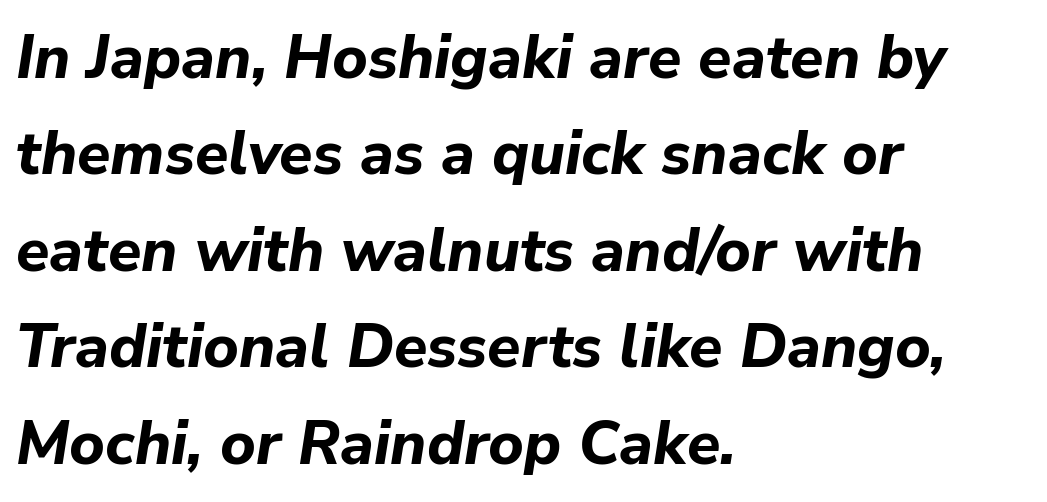
Q: Is the text bold? A: Yes.
Q: Is the text italic (slanted)? A: Yes, it leans right by about 9 degrees.
Q: Is the text underlined? A: No.
Q: How is the paragraph aligned? A: Left-aligned.
Q: Is the spacing between letters normal or unusually wide? A: Normal.
Q: Is the spacing between lines tight, normal or loose? A: Normal.
Q: Width (condensed, normal, or wide)? A: Normal.
Q: Stroke contrast? A: Low.
Q: x-height? A: Medium.
Q: Monospaced? A: No.
